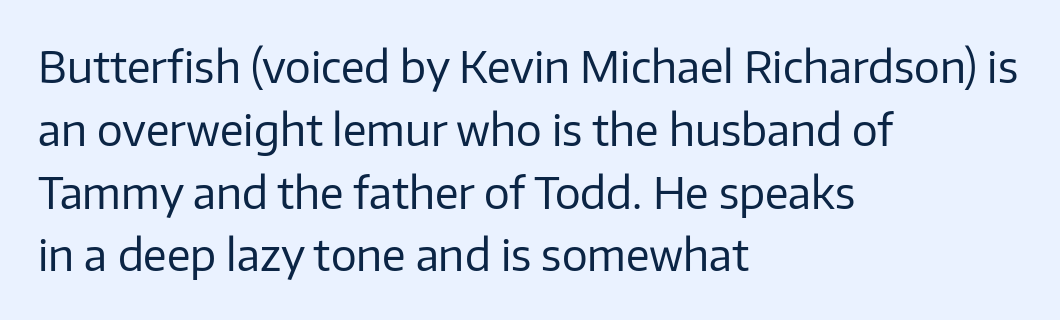
The image shows 43 px regular-weight sans-serif type, upright; set left-aligned, normal line spacing (1.46x), normal letter spacing, not underlined; low stroke contrast and a medium x-height.
